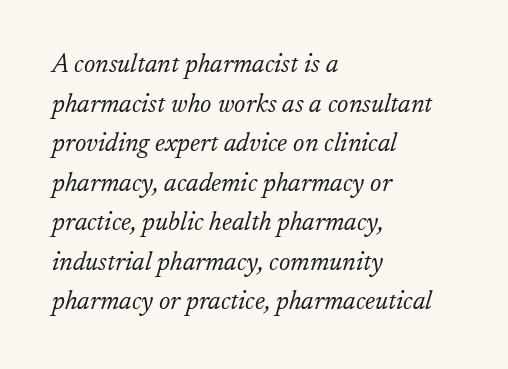
Q: Is the text bold? A: No.
Q: Is the text italic (slanted)? A: Yes, it leans right by about 17 degrees.
Q: Is the text underlined? A: No.
Q: How is the paragraph aligned? A: Left-aligned.
Q: Is the spacing between letters normal or unusually wide? A: Normal.
Q: Is the spacing between lines tight, normal or loose? A: Normal.
